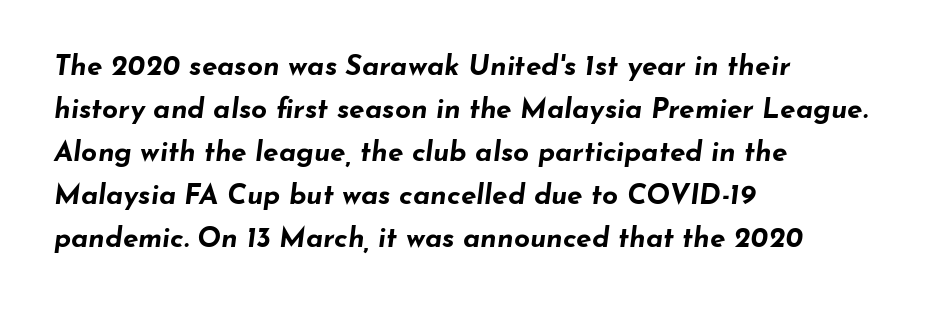
Check under the words: just untouched page. The letters advance in unequal steps, a hallmark of proportional type. The ragged edge is on the right, which tells us the setting is flush left. You could call the tracking neutral — neither tight nor loose. The passage shown stacks its lines at a standard gap.
